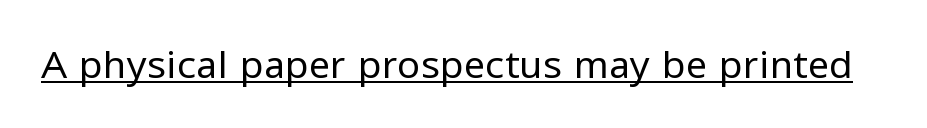
Check the space under the baseline: a stroke is drawn there. The face used here is proportionally spaced, like ordinary book or web type. The specimen reads as upright at a glance. The font is comparable to plain body text, perhaps lighter. The passage shown has conventional tracking throughout. Look at the bottom of the vertical strokes: they stop flat, with no serifs.
